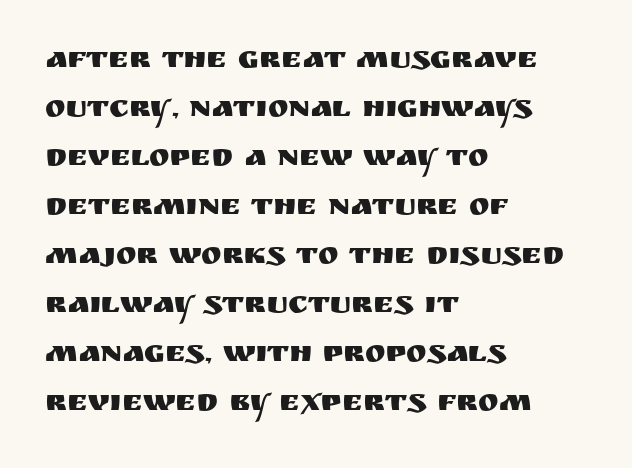
{"serif": "no", "italic": "no", "width": "normal", "stroke_contrast": "medium", "x_height": "large", "monospaced": "no", "underline": "no", "align": "left", "line_spacing": "normal", "line_spacing_ratio": 1.58, "letter_spacing": "normal", "letter_spacing_em": 0.0, "glyph_px": 31}
